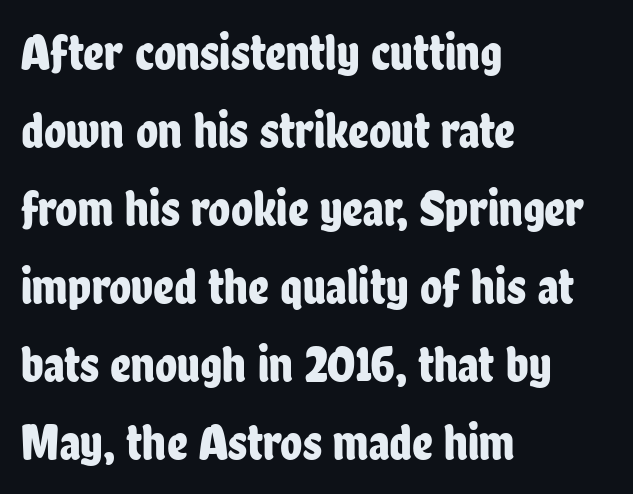
{"serif": "no", "italic": "no", "width": "condensed", "stroke_contrast": "low", "x_height": "medium", "monospaced": "no", "underline": "no", "align": "left", "line_spacing": "normal", "line_spacing_ratio": 1.53, "letter_spacing": "normal", "letter_spacing_em": 0.0, "glyph_px": 51}
